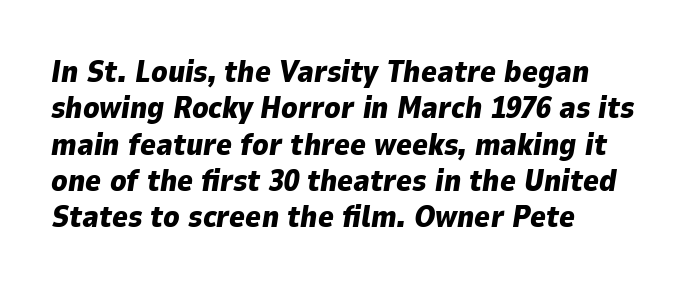
The image shows 30 px heavy type, italic (leaning right); set left-aligned, line spacing 1.21x, normal letter spacing, not underlined; low stroke contrast and a medium x-height.
